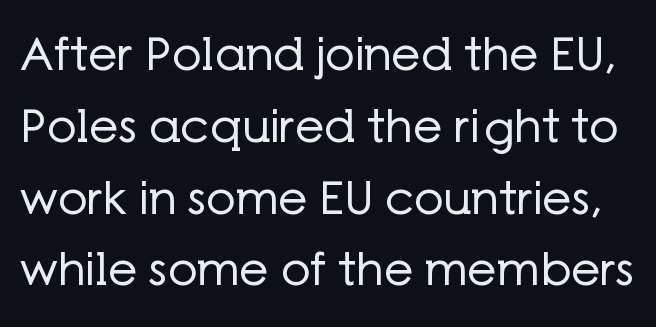
The image shows 46 px regular-weight sans-serif type, upright; set normal line spacing (1.56x), normal letter spacing, not underlined; low stroke contrast and a medium x-height.
